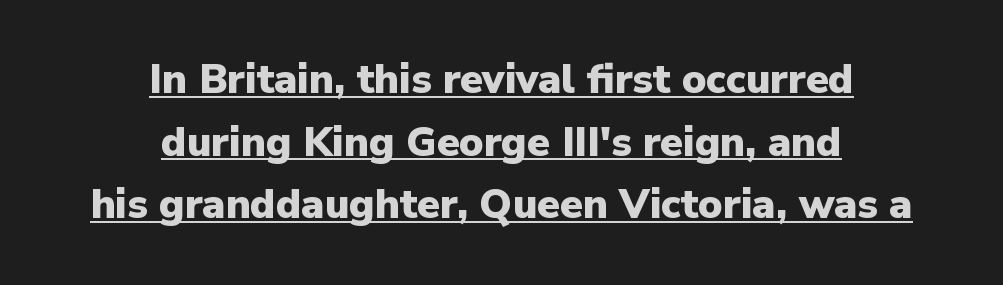
{"serif": "no", "italic": "no", "bold": "yes", "weight": "heavy", "width": "normal", "stroke_contrast": "low", "x_height": "medium", "monospaced": "no", "underline": "yes", "align": "center", "line_spacing": "normal", "line_spacing_ratio": 1.53, "letter_spacing": "normal", "letter_spacing_em": 0.0, "glyph_px": 41}
